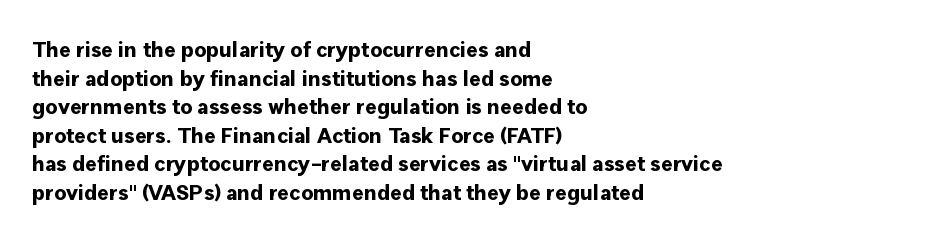
Teacher's note: observe the even left margin — that is flush-left alignment. You can tell it's not italic because the verticals are truly vertical. Words float on clear page, feet unadorned. The letterforms sit shoulder to shoulder at normal distance.
